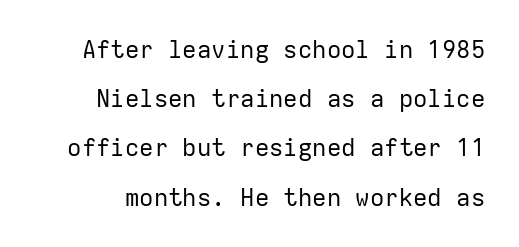
{"italic": "no", "bold": "no", "underline": "no", "line_spacing": "loose", "line_spacing_ratio": 2.05, "letter_spacing": "normal", "letter_spacing_em": 0.0, "glyph_px": 24}
